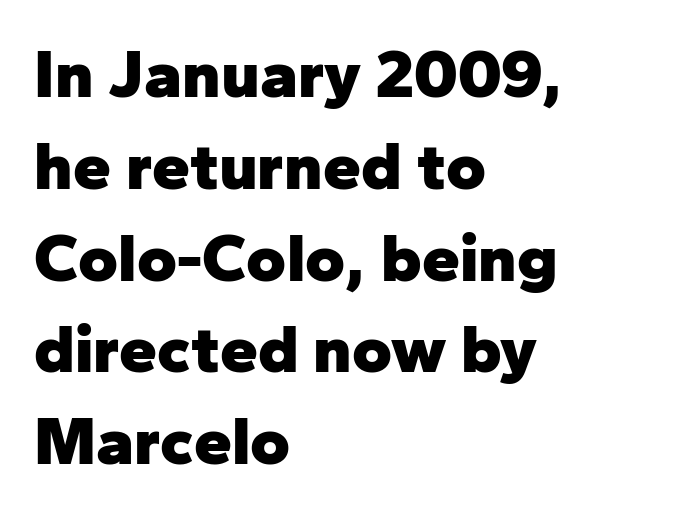
The image shows 68 px heavy sans-serif type, upright; set left-aligned, normal line spacing (1.35x), normal letter spacing, not underlined; low stroke contrast and a medium x-height.
